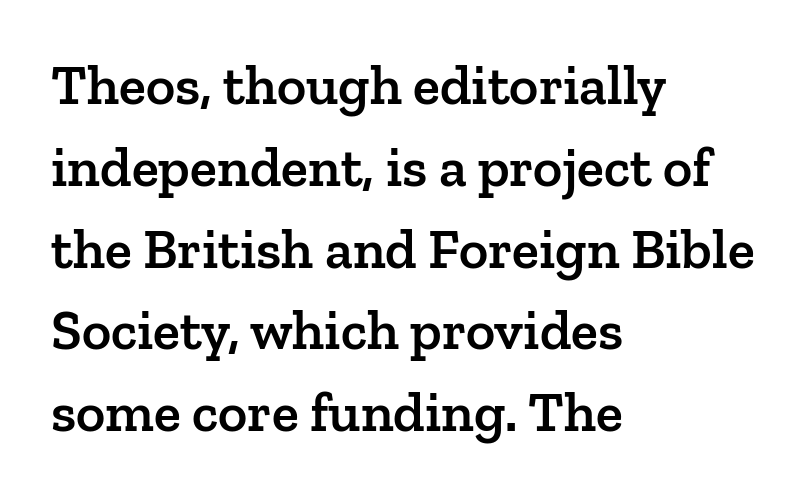
A typesetter would call this proportional, since set widths differ per character. A typesetter would label this face a serif. In terms of leading, this rendering sits right in the middle. This rendering uses left alignment, leaving the right contour irregular.
